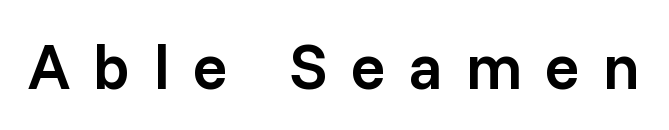
Q: Is the text bold? A: Semi-bold.
Q: Is the text italic (slanted)? A: No, it is upright.
Q: Is the typeface a serif or a sans-serif typeface? A: Sans-serif.
Q: Is the text underlined? A: No.
Q: Is the spacing between letters normal or unusually wide? A: Unusually wide.
Q: Width (condensed, normal, or wide)? A: Normal.
Q: Stroke contrast? A: Low.
Q: x-height? A: Medium.
Q: Monospaced? A: No.
